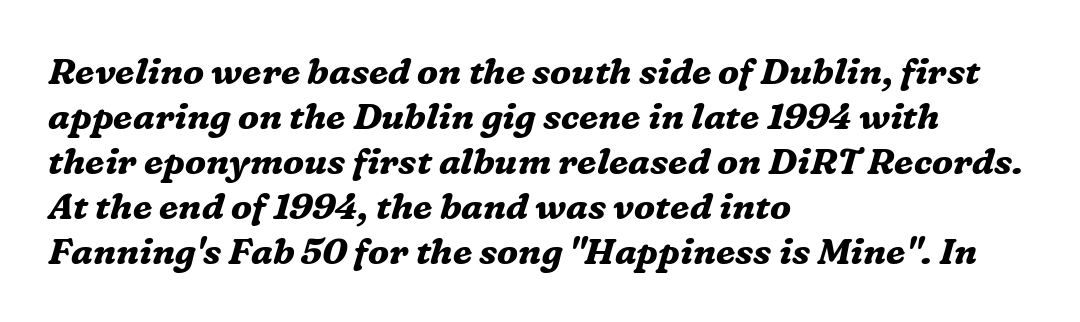
Thick stems and heavy bowls — unmistakably bold. Casual observation: everything's shoved over to the left. Honestly, the letter spacing is just normal — you wouldn't notice it. Leading matches the norm, producing a regular column. Serif or sans? Serif — the stroke terminals have little feet.
